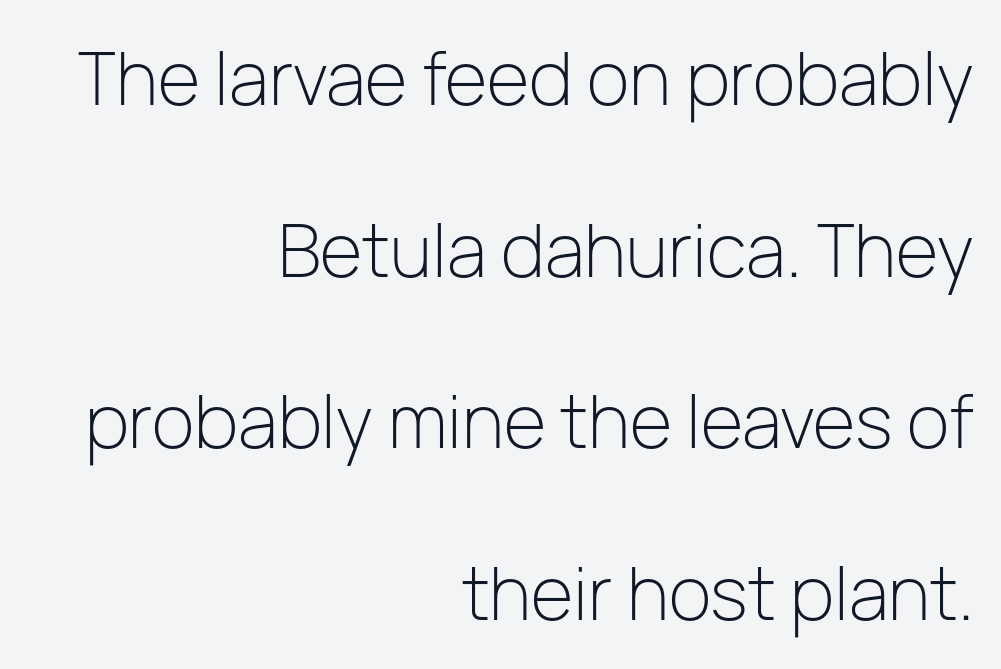
The image shows 73 px light sans-serif type, upright; set right-aligned, loose line spacing (2.35x), normal letter spacing, not underlined; low stroke contrast and a medium x-height.
